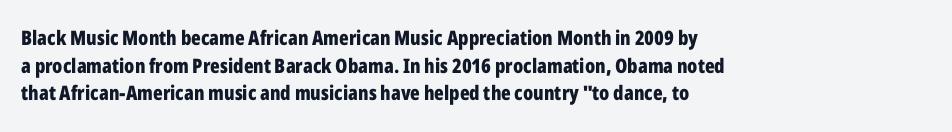
The image shows 20 px bold type, upright; set left-aligned, normal line spacing (1.38x), normal letter spacing, not underlined.
